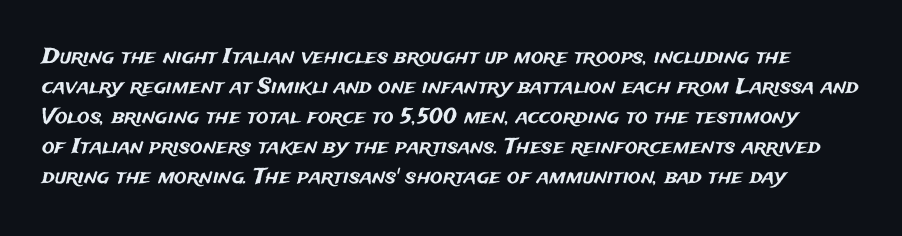
Rows of type keep a routine distance in the vertical direction. Tracking here is standard; glyphs follow each other at the usual distance. Rule under the text: the space is simply empty.
